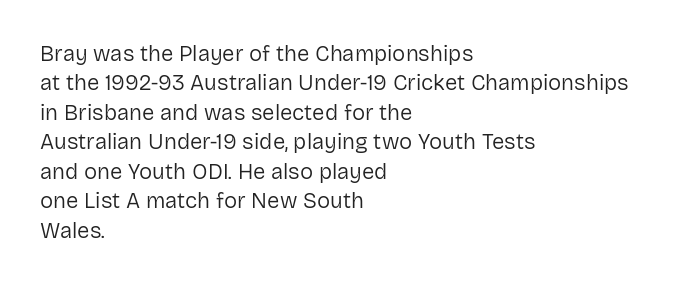
The image shows 22 px text type, upright; set left-aligned, normal line spacing (1.34x), normal letter spacing, not underlined.
